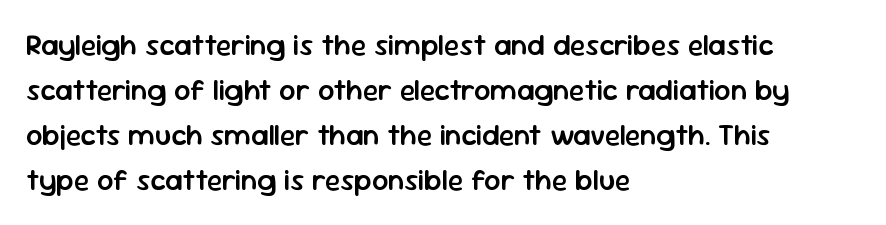
The image shows 29 px semibold sans-serif type, upright; set left-aligned, normal line spacing (1.55x), normal letter spacing, not underlined; low stroke contrast and a medium x-height.
